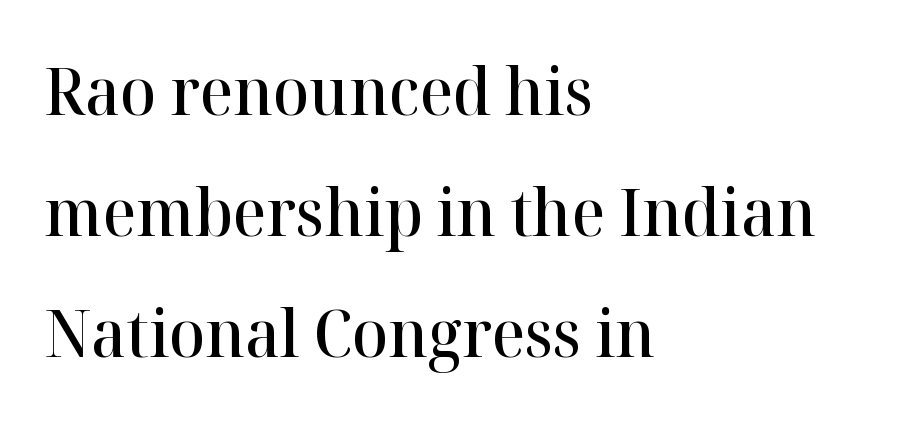
The image shows 66 px semibold serif type, upright; set left-aligned, line spacing 1.83x, normal letter spacing, not underlined; high stroke contrast and a medium x-height.
